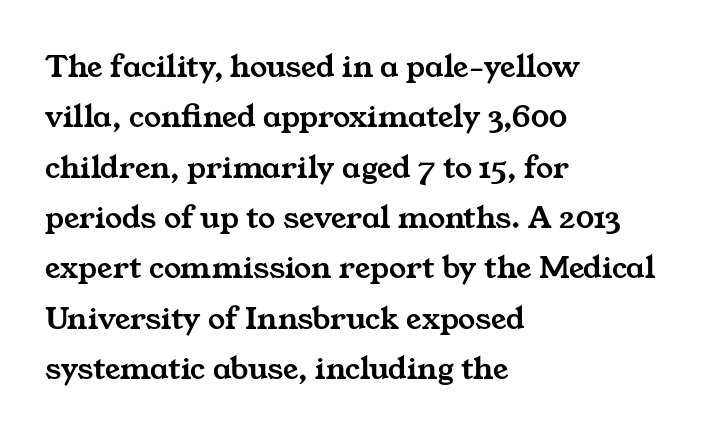
{"serif": "yes", "width": "wide", "stroke_contrast": "medium", "x_height": "medium", "monospaced": "no", "underline": "no", "align": "left", "line_spacing": "normal", "line_spacing_ratio": 1.48, "letter_spacing": "normal", "letter_spacing_em": 0.0, "glyph_px": 34}
